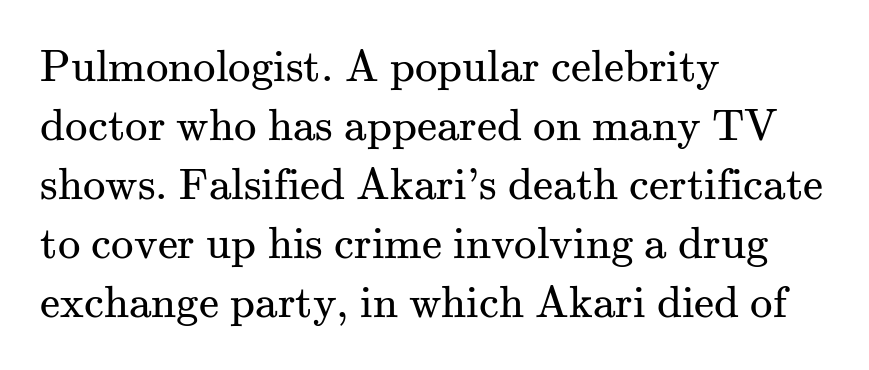
Q: Is the text bold? A: No.
Q: Is the text italic (slanted)? A: No, it is upright.
Q: Is the typeface a serif or a sans-serif typeface? A: Serif.
Q: Is the text underlined? A: No.
Q: How is the paragraph aligned? A: Left-aligned.
Q: Is the spacing between letters normal or unusually wide? A: Normal.
Q: Is the spacing between lines tight, normal or loose? A: Normal.
Q: Width (condensed, normal, or wide)? A: Normal.
Q: Stroke contrast? A: Medium.
Q: x-height? A: Small.
Q: Monospaced? A: No.
